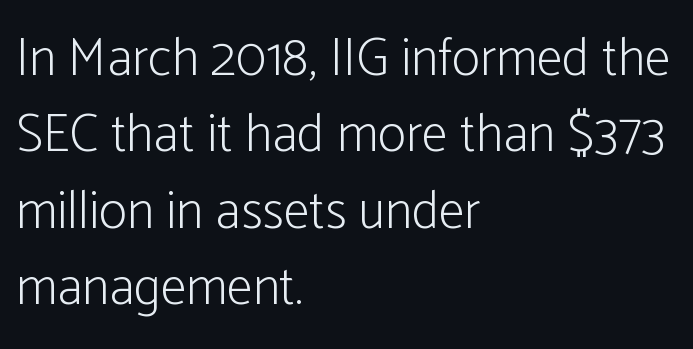
{"serif": "no", "italic": "no", "bold": "no", "weight": "light", "width": "condensed", "stroke_contrast": "low", "x_height": "medium", "monospaced": "no", "underline": "no", "align": "left", "line_spacing": "normal", "line_spacing_ratio": 1.44, "letter_spacing": "normal", "letter_spacing_em": 0.0, "glyph_px": 53}
